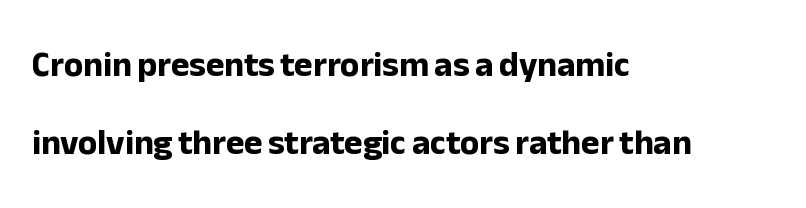
The image shows 35 px bold sans-serif type, upright; set left-aligned, loose line spacing (2.22x), normal letter spacing, not underlined; low stroke contrast and a medium x-height.
